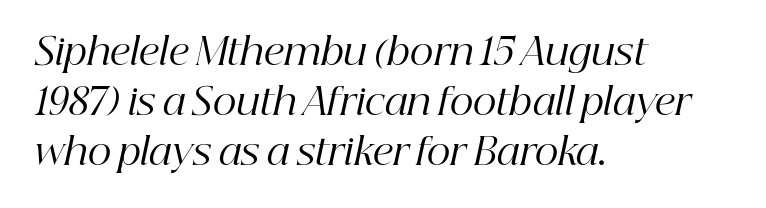
Q: Is the text bold? A: No.
Q: Is the text italic (slanted)? A: Yes, it leans right by about 12 degrees.
Q: Is the typeface a serif or a sans-serif typeface? A: Serif.
Q: Is the text underlined? A: No.
Q: How is the paragraph aligned? A: Left-aligned.
Q: Is the spacing between letters normal or unusually wide? A: Normal.
Q: Is the spacing between lines tight, normal or loose? A: Normal.
Q: Width (condensed, normal, or wide)? A: Normal.
Q: Stroke contrast? A: High.
Q: x-height? A: Medium.
Q: Monospaced? A: No.
